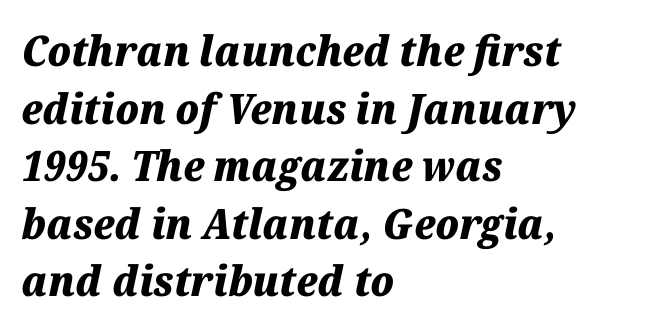
{"italic": "yes", "lean": "right", "slant_degrees": 12, "bold": "yes", "weight": "heavy", "width": "normal", "stroke_contrast": "medium", "x_height": "medium", "monospaced": "no", "underline": "no", "align": "left", "line_spacing": "normal", "line_spacing_ratio": 1.37, "letter_spacing": "normal", "letter_spacing_em": 0.0, "glyph_px": 42}
